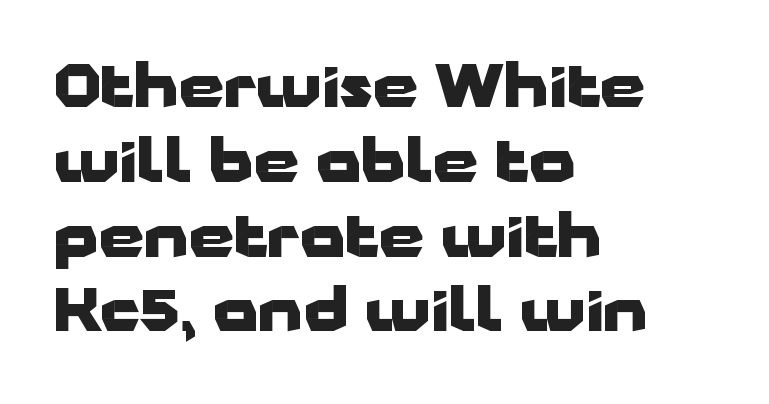
{"serif": "no", "italic": "no", "bold": "yes", "weight": "heavy", "width": "wide", "stroke_contrast": "low", "x_height": "medium", "monospaced": "no", "underline": "no", "align": "left", "line_spacing": "normal", "line_spacing_ratio": 1.29, "letter_spacing": "normal", "letter_spacing_em": 0.0, "glyph_px": 58}
